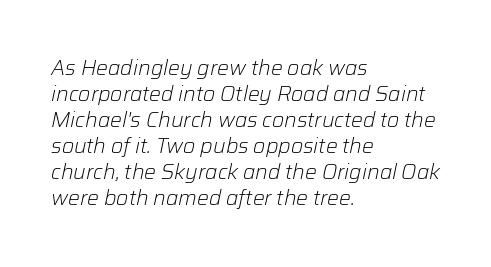
{"italic": "yes", "lean": "right", "slant_degrees": 12, "bold": "no", "underline": "no", "align": "left", "line_spacing_ratio": 1.24, "letter_spacing": "normal", "letter_spacing_em": 0.0, "glyph_px": 21}
